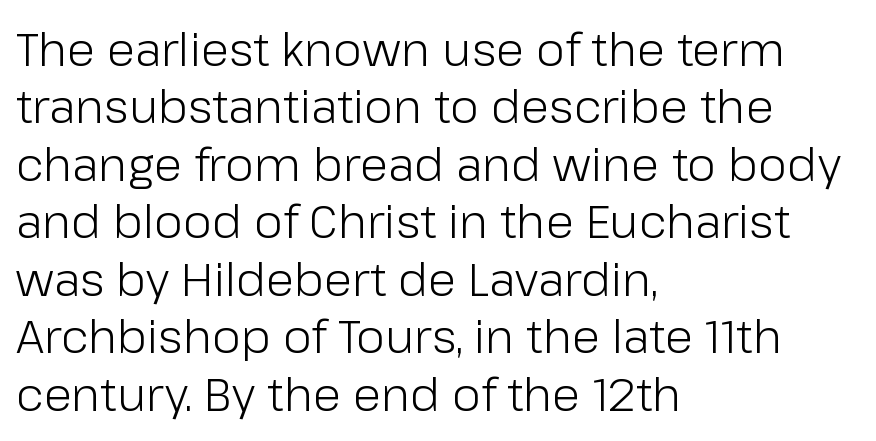
Nope, no serifs anywhere on these letters. The vertical gap from one line to the next is medium. Anything drawn beneath the words? Only blank space. The letters advance in unequal steps, a hallmark of proportional type. Caption: multi-line text, flush left, ragged right. Italic: no, the glyphs are upright roman.
